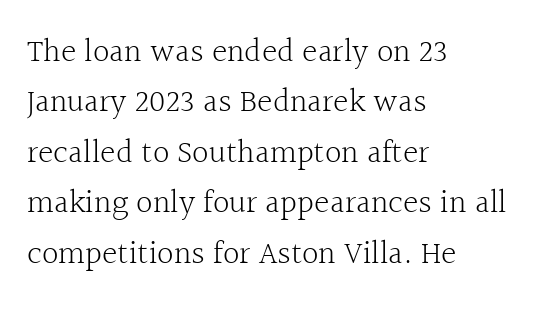
Q: Is the text bold? A: No.
Q: Is the text italic (slanted)? A: No, it is upright.
Q: Is the typeface a serif or a sans-serif typeface? A: Serif.
Q: Is the text underlined? A: No.
Q: How is the paragraph aligned? A: Left-aligned.
Q: Is the spacing between letters normal or unusually wide? A: Normal.
Q: Is the spacing between lines tight, normal or loose? A: Normal.
Q: Width (condensed, normal, or wide)? A: Normal.
Q: x-height? A: Medium.
Q: Monospaced? A: No.
